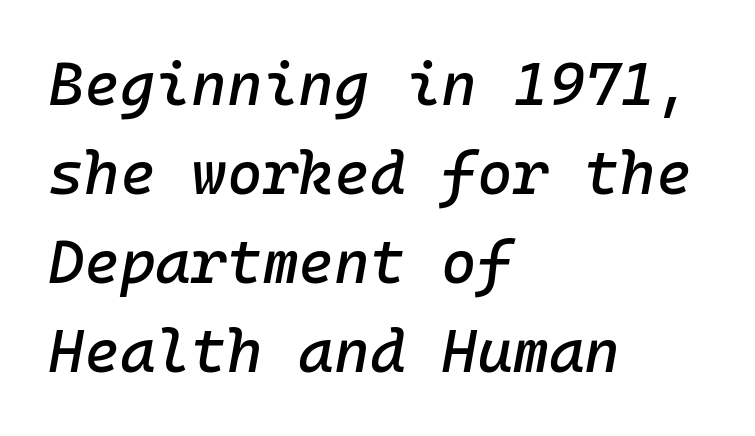
{"italic": "yes", "lean": "right", "slant_degrees": 10, "width": "normal", "stroke_contrast": "low", "x_height": "medium", "underline": "no", "align": "left", "line_spacing": "normal", "line_spacing_ratio": 1.46, "letter_spacing": "normal", "letter_spacing_em": 0.0, "glyph_px": 61}
